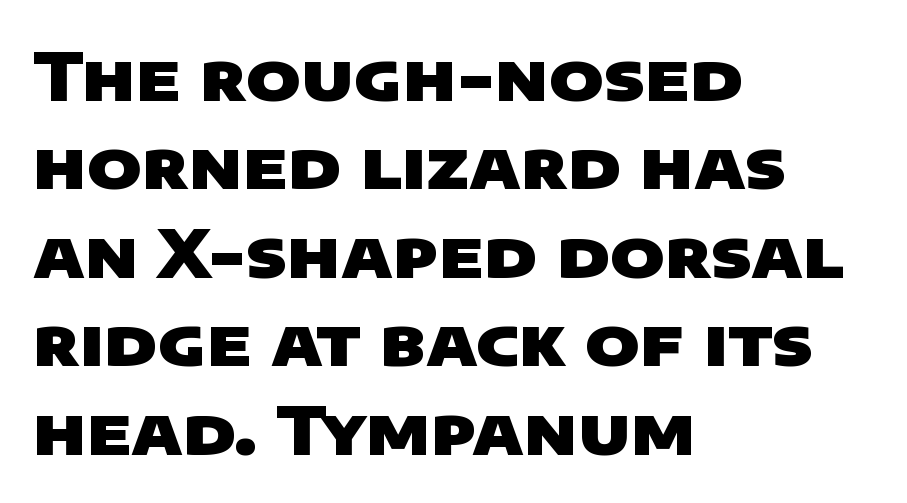
Q: Is the text bold? A: Yes.
Q: Is the typeface a serif or a sans-serif typeface? A: Sans-serif.
Q: Is the text underlined? A: No.
Q: How is the paragraph aligned? A: Left-aligned.
Q: Is the spacing between letters normal or unusually wide? A: Normal.
Q: Is the spacing between lines tight, normal or loose? A: Normal.
Q: Width (condensed, normal, or wide)? A: Wide.
Q: Stroke contrast? A: Low.
Q: x-height? A: Large.
Q: Monospaced? A: No.
